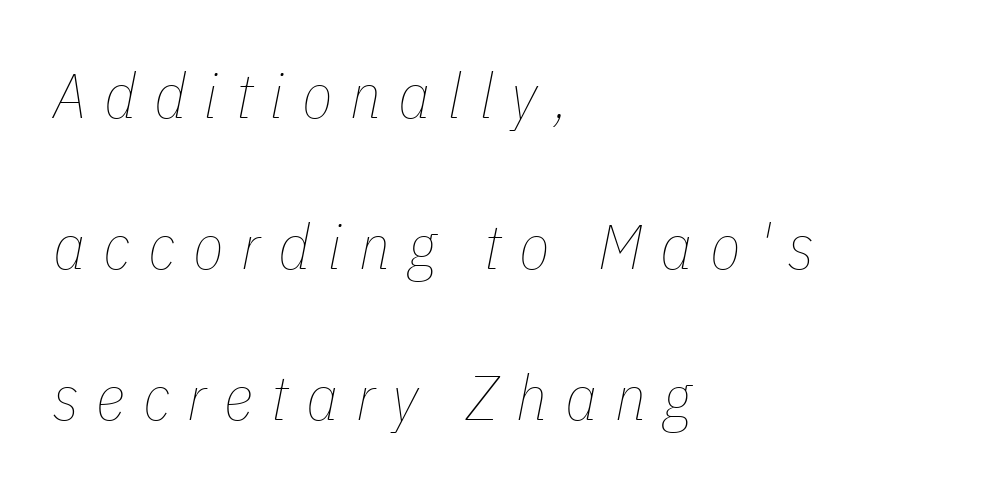
{"italic": "yes", "lean": "right", "slant_degrees": 11, "bold": "no", "weight": "thin", "width": "condensed", "stroke_contrast": "low", "x_height": "medium", "monospaced": "no", "underline": "no", "align": "left", "line_spacing": "loose", "line_spacing_ratio": 2.4, "letter_spacing": "wide", "letter_spacing_em": 0.28, "glyph_px": 63}
